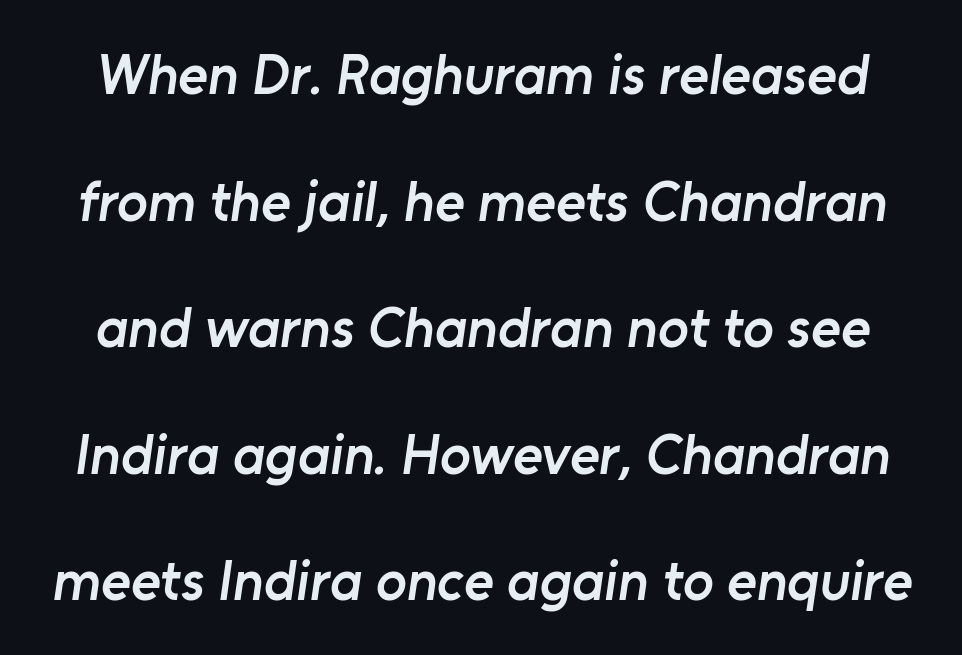
The image shows 57 px semibold sans-serif type; set loose line spacing (2.22x), normal letter spacing, not underlined; low stroke contrast and a medium x-height.
